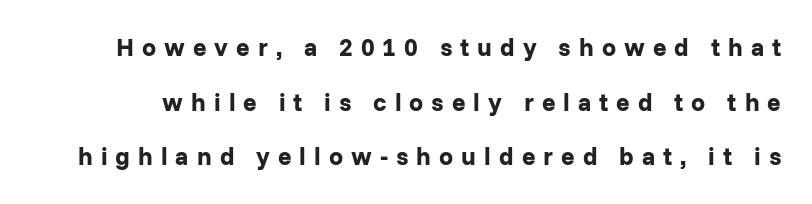
Q: Is the text bold? A: Yes.
Q: Is the text italic (slanted)? A: No, it is upright.
Q: Is the text underlined? A: No.
Q: Is the spacing between letters normal or unusually wide? A: Unusually wide.
Q: Is the spacing between lines tight, normal or loose? A: Loose.
